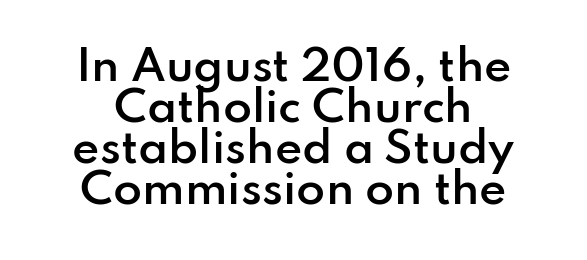
Q: Is the text bold? A: Semi-bold.
Q: Is the text italic (slanted)? A: No, it is upright.
Q: Is the typeface a serif or a sans-serif typeface? A: Sans-serif.
Q: Is the text underlined? A: No.
Q: Is the spacing between letters normal or unusually wide? A: Normal.
Q: Is the spacing between lines tight, normal or loose? A: Tight.
Q: Width (condensed, normal, or wide)? A: Normal.
Q: Stroke contrast? A: Low.
Q: x-height? A: Small.
Q: Monospaced? A: No.
